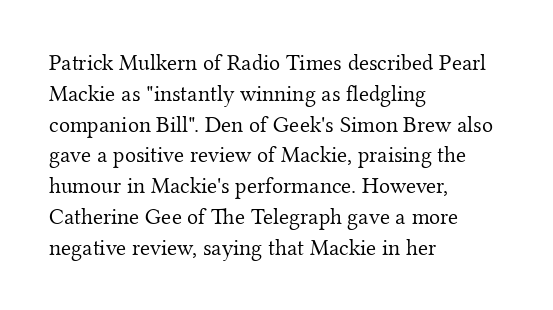
{"italic": "no", "bold": "no", "underline": "no", "align": "left", "line_spacing": "normal", "line_spacing_ratio": 1.34, "letter_spacing": "normal", "letter_spacing_em": 0.0, "glyph_px": 23}
